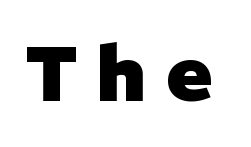
Q: Is the text bold? A: Yes.
Q: Is the typeface a serif or a sans-serif typeface? A: Sans-serif.
Q: Is the text underlined? A: No.
Q: Is the spacing between letters normal or unusually wide? A: Unusually wide.
Q: Width (condensed, normal, or wide)? A: Normal.
Q: Stroke contrast? A: Low.
Q: x-height? A: Medium.
Q: Monospaced? A: No.
